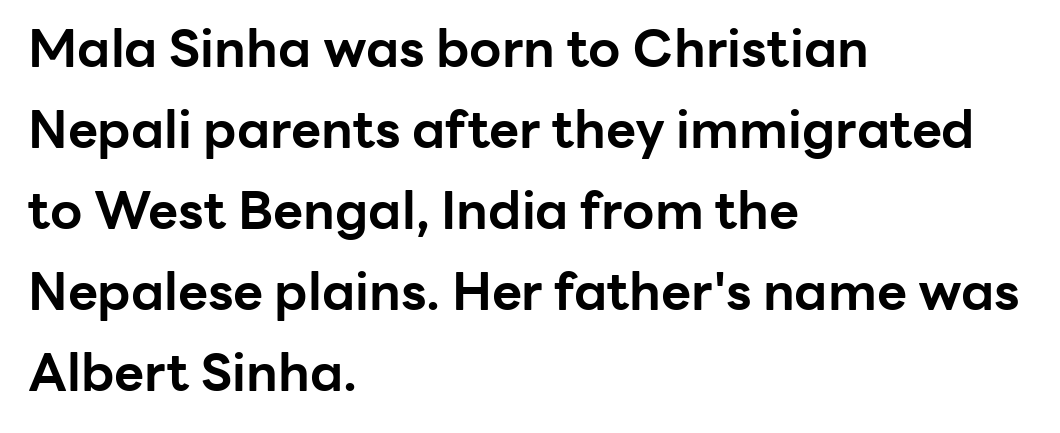
{"serif": "no", "italic": "no", "bold": "yes", "weight": "bold", "width": "normal", "stroke_contrast": "low", "x_height": "medium", "monospaced": "no", "underline": "no", "align": "left", "line_spacing": "normal", "line_spacing_ratio": 1.56, "letter_spacing": "normal", "letter_spacing_em": 0.0, "glyph_px": 52}
